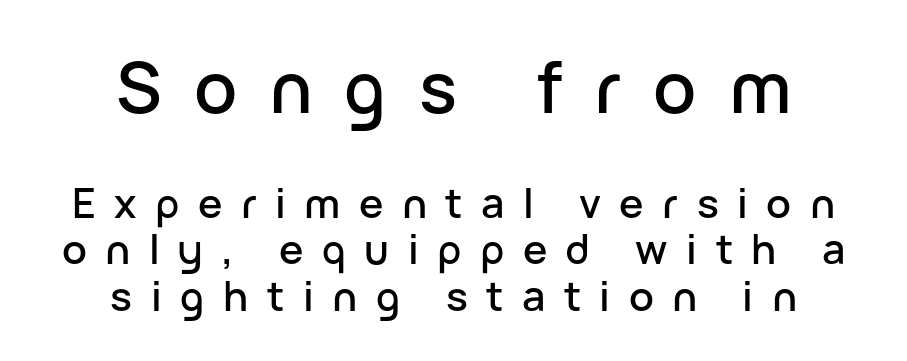
{"serif": "no", "italic": "no", "width": "normal", "stroke_contrast": "low", "x_height": "medium", "monospaced": "no", "underline": "no", "align": "center", "line_spacing": "tight", "line_spacing_ratio": 1.13, "letter_spacing": "wide", "letter_spacing_em": 0.45, "larger_block": "first", "size_ratio": 1.73, "glyph_px": 71}
